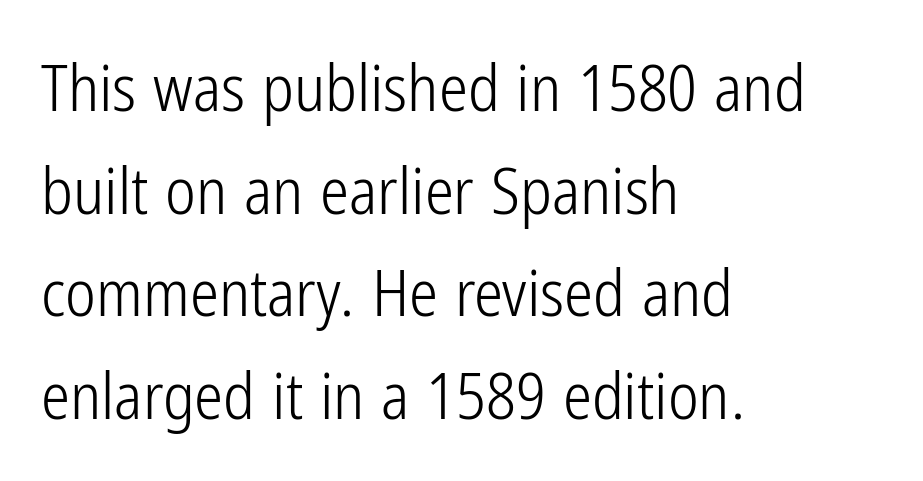
Q: Is the text bold? A: No.
Q: Is the text italic (slanted)? A: No, it is upright.
Q: Is the typeface a serif or a sans-serif typeface? A: Sans-serif.
Q: Is the text underlined? A: No.
Q: How is the paragraph aligned? A: Left-aligned.
Q: Is the spacing between letters normal or unusually wide? A: Normal.
Q: Is the spacing between lines tight, normal or loose? A: Normal.
Q: Width (condensed, normal, or wide)? A: Condensed.
Q: Stroke contrast? A: Low.
Q: x-height? A: Medium.
Q: Monospaced? A: No.
